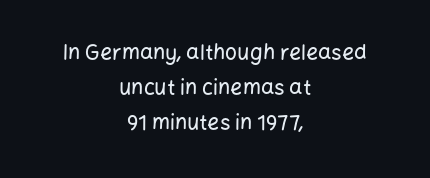
The specimen omits any rule beneath the text block's lines. Rendered with straight, roman letterforms. Leading matches the norm, producing a regular column. The letterforms sit shoulder to shoulder at normal distance. These lines stack symmetrically, like a column narrowing and widening about its center.
